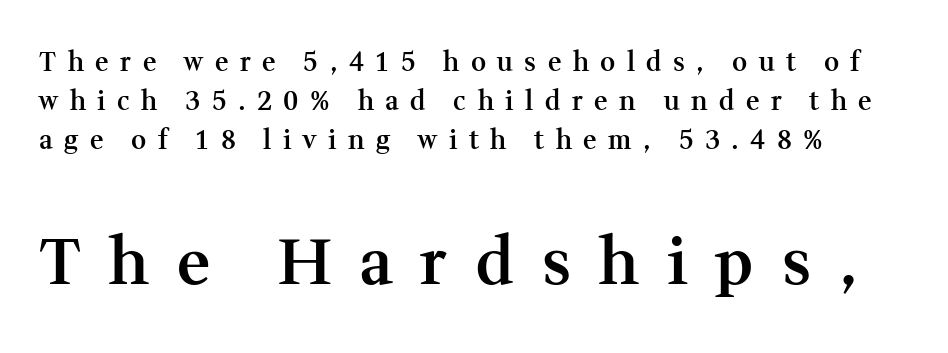
The image shows 64 px semibold serif type, upright; set normal line spacing (1.5x), unusually wide letter spacing (+0.44 em), not underlined; the second (bottom) block is 2.46x larger; medium stroke contrast and a medium x-height.
